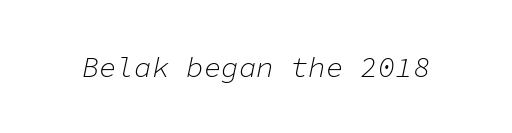
Caption: face not bold, strokes unweighted. The type is set solid horizontally, with unmodified tracking. The rendering uses typewriter-style spacing with identical character cells. Posture: slanted. Glance below the letters and you will spot only blank space.
